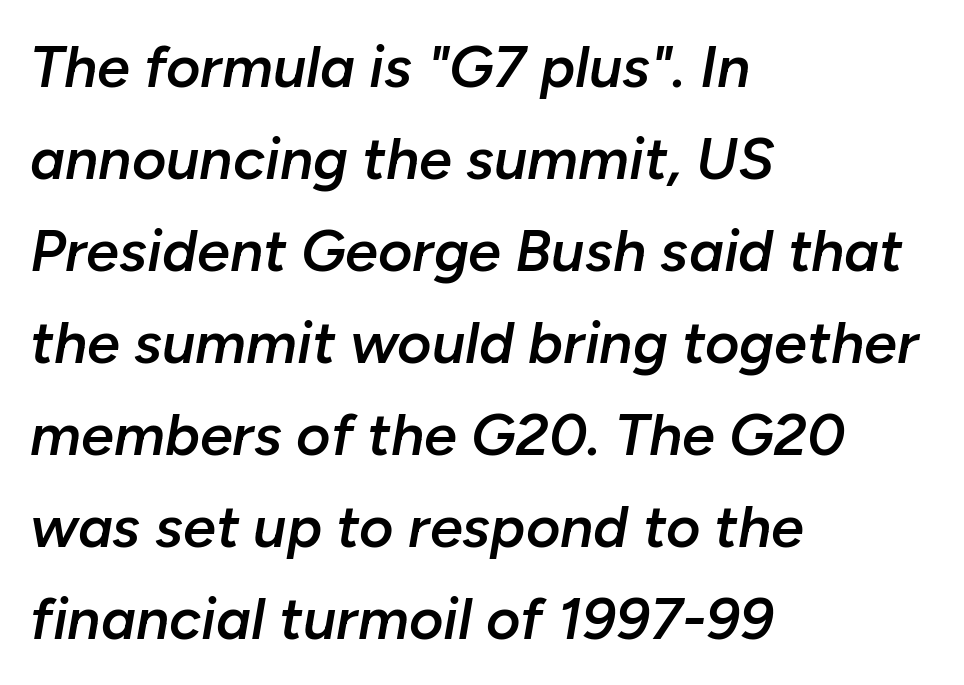
{"italic": "yes", "lean": "right", "slant_degrees": 10, "bold": "semi", "weight": "semibold", "width": "normal", "stroke_contrast": "low", "x_height": "medium", "monospaced": "no", "underline": "no", "align": "left", "line_spacing": "normal", "line_spacing_ratio": 1.56, "letter_spacing": "normal", "letter_spacing_em": 0.0, "glyph_px": 59}
